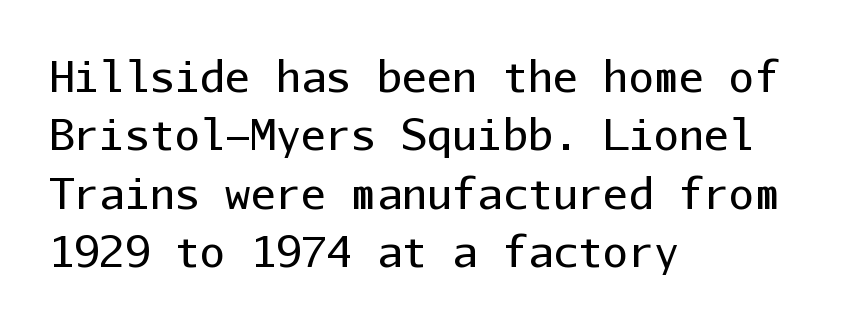
{"serif": "no", "italic": "no", "bold": "no", "weight": "regular", "width": "normal", "stroke_contrast": "low", "x_height": "medium", "monospaced": "yes", "underline": "no", "align": "left", "line_spacing": "normal", "line_spacing_ratio": 1.39, "letter_spacing": "normal", "letter_spacing_em": 0.0, "glyph_px": 42}
